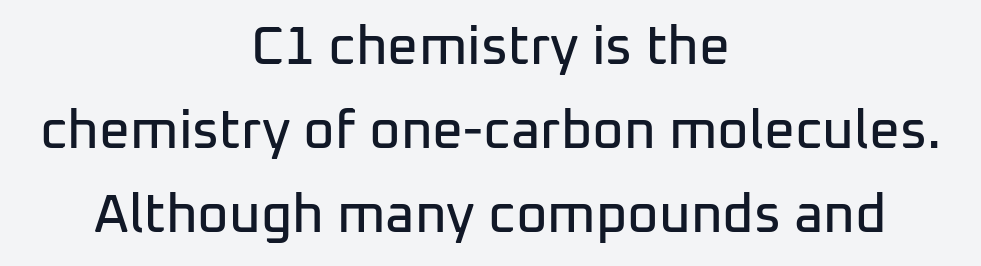
Typeset on center — no edge is straight. Beneath every word, the page is bare. Upright lettering throughout. Each letter keeps its own natural width here, so spacing adapts to shape. Unlike a traditional serif, this face leaves its strokes unadorned.
